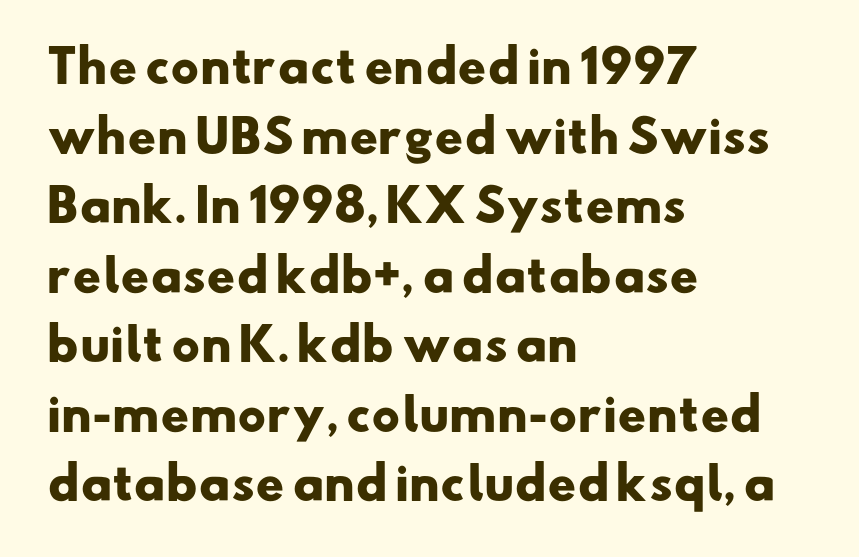
Q: Is the text bold? A: Yes.
Q: Is the typeface a serif or a sans-serif typeface? A: Sans-serif.
Q: Is the text underlined? A: No.
Q: How is the paragraph aligned? A: Left-aligned.
Q: Is the spacing between letters normal or unusually wide? A: Normal.
Q: Is the spacing between lines tight, normal or loose? A: Normal.
Q: Width (condensed, normal, or wide)? A: Wide.
Q: Stroke contrast? A: Low.
Q: x-height? A: Small.
Q: Monospaced? A: No.
